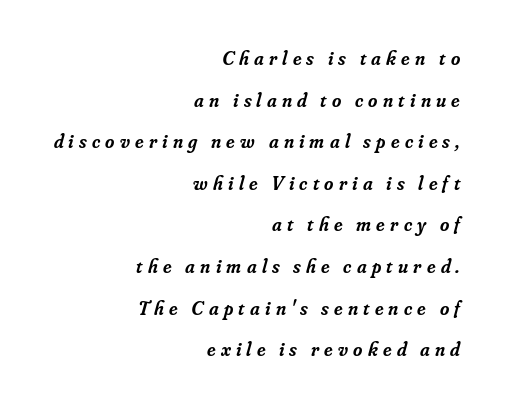
Q: Is the text bold? A: Semi-bold.
Q: Is the text italic (slanted)? A: Yes, it leans right by about 16 degrees.
Q: Is the text underlined? A: No.
Q: How is the paragraph aligned? A: Right-aligned.
Q: Is the spacing between letters normal or unusually wide? A: Unusually wide.
Q: Is the spacing between lines tight, normal or loose? A: Loose.
